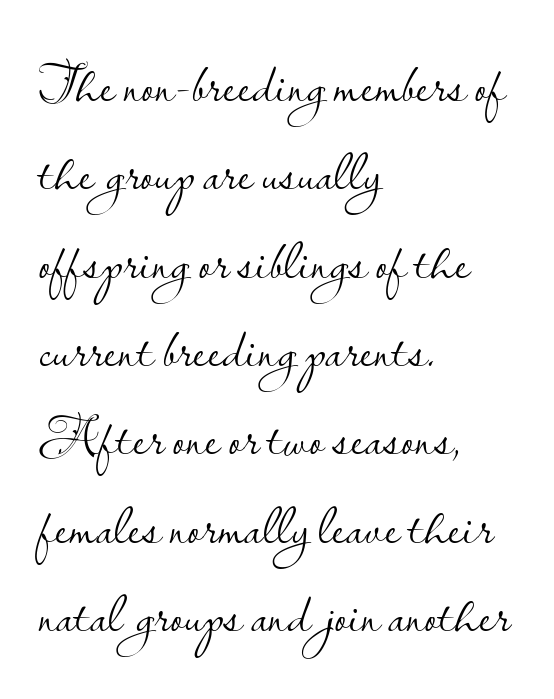
The image shows 57 px light sans-serif type; set left-aligned, normal line spacing (1.55x), normal letter spacing, not underlined; low stroke contrast and a small x-height.
